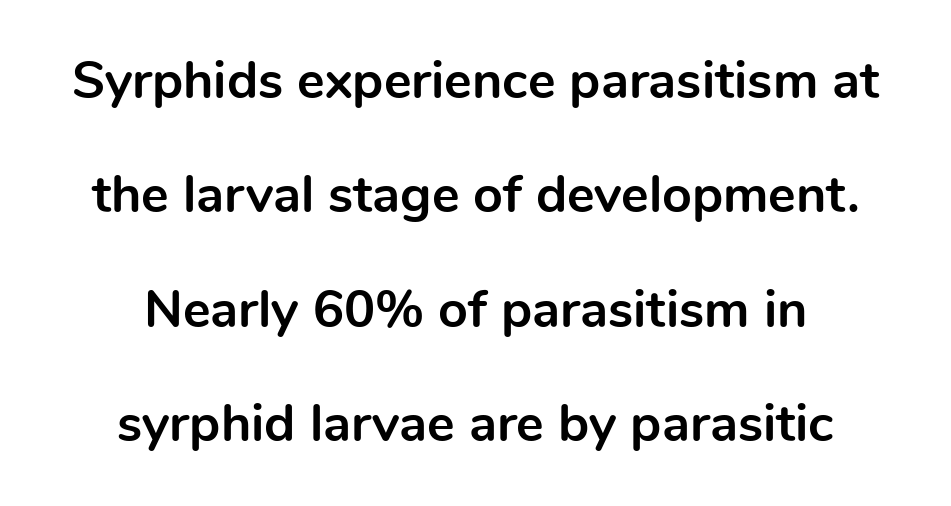
Posture: straight, roman, zero tilt. The rendering uses natural spacing where letterforms have individual widths. The glyphs in this specimen are sans serif. Descenders hang freely into open space. Look at the tracking — it's just the regular setting, nothing added. The rendering positions every line midway between the sides.
